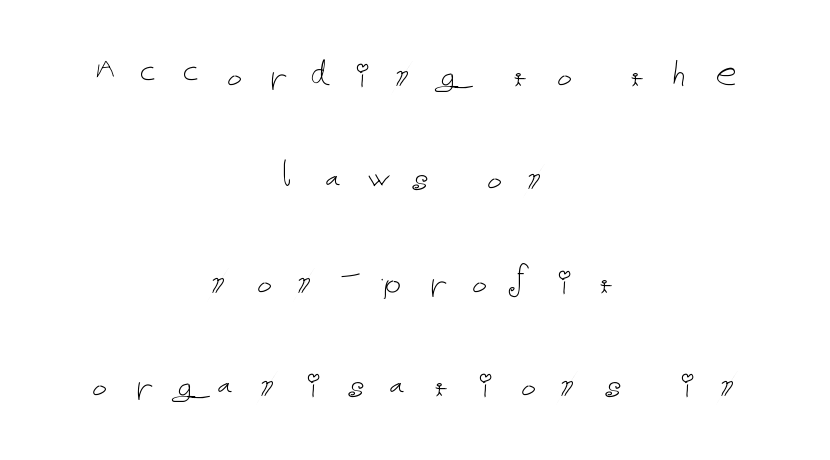
The image shows 42 px thin type, upright; set centered, loose line spacing (2.46x), unusually wide letter spacing (+0.46 em), not underlined; low stroke contrast and a medium x-height.
